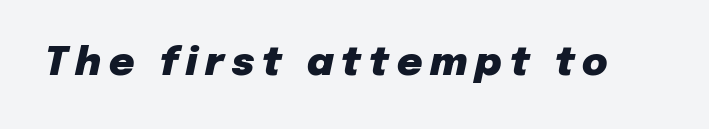
A bare baseline throughout the passage. Caption: expanded tracking, letters set apart. The rendering uses natural spacing where letterforms have individual widths. On the weight axis this lands at bold, roughly 700. Italic? Definitely — the glyphs are oblique.
